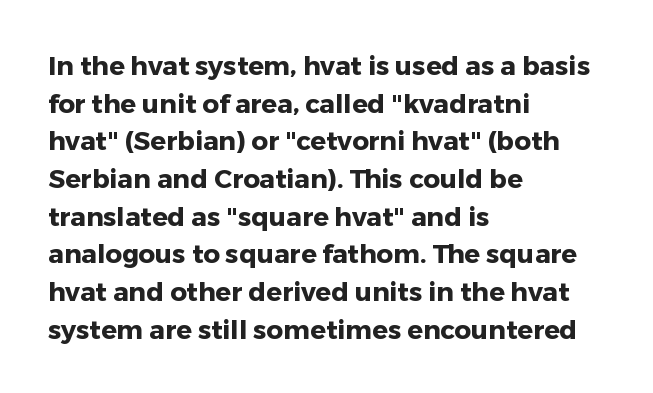
The image shows 26 px bold type, upright; set left-aligned, normal line spacing (1.45x), normal letter spacing, not underlined.
